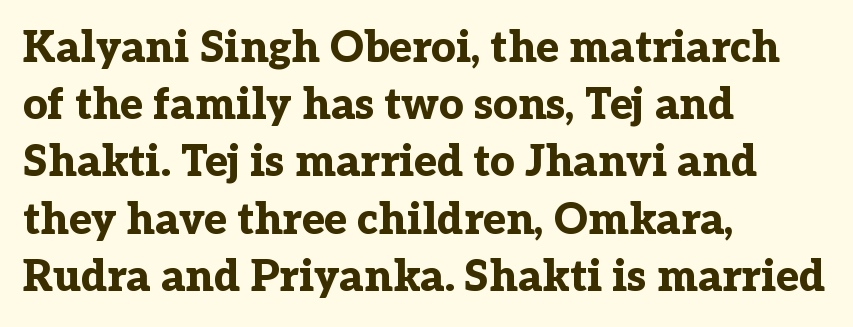
{"serif": "yes", "italic": "no", "bold": "yes", "weight": "bold", "width": "normal", "stroke_contrast": "low", "x_height": "medium", "monospaced": "no", "underline": "no", "align": "left", "line_spacing": "normal", "line_spacing_ratio": 1.33, "letter_spacing": "normal", "letter_spacing_em": 0.0, "glyph_px": 43}
